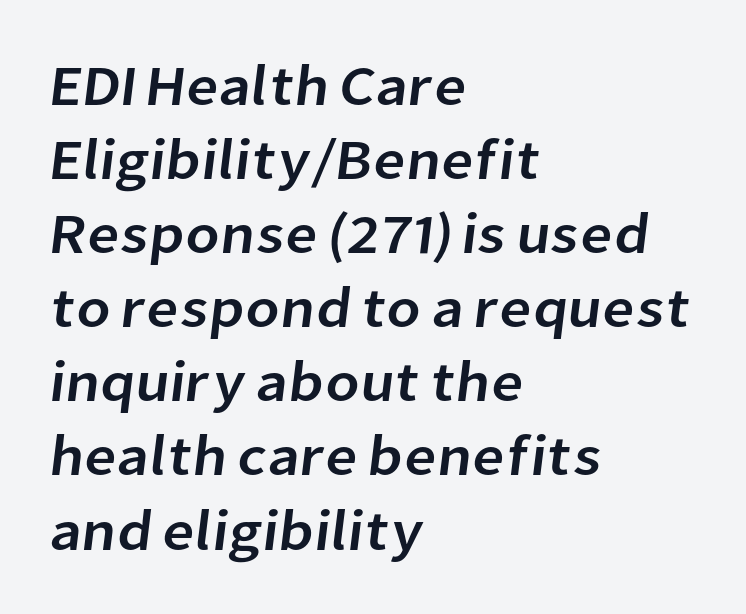
Q: Is the typeface a serif or a sans-serif typeface? A: Sans-serif.
Q: Is the text underlined? A: No.
Q: How is the paragraph aligned? A: Left-aligned.
Q: Is the spacing between letters normal or unusually wide? A: Normal.
Q: Is the spacing between lines tight, normal or loose? A: Normal.
Q: Width (condensed, normal, or wide)? A: Normal.
Q: Stroke contrast? A: Low.
Q: x-height? A: Medium.
Q: Monospaced? A: No.
